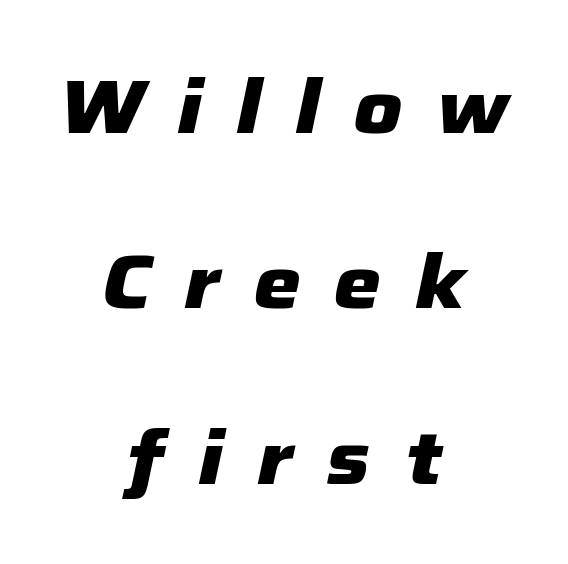
The passage shown stacks its lines with a broad gap. Bare-footed words on every line. On the weight axis this lands at bold, roughly 700. Notice how the stems are inclined rather than vertical — that's the hallmark of italics. Students, note that the glyphs here are deliberately spaced far apart. Looks like regular typesetting: each glyph gets only the width it needs.
